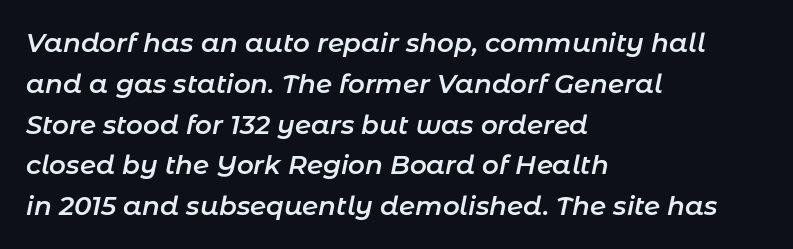
Q: Is the text bold? A: Semi-bold.
Q: Is the text italic (slanted)? A: Yes, it leans right by about 11 degrees.
Q: Is the text underlined? A: No.
Q: How is the paragraph aligned? A: Left-aligned.
Q: Is the spacing between letters normal or unusually wide? A: Normal.
Q: Is the spacing between lines tight, normal or loose? A: Normal.
